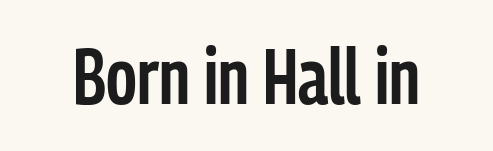
A typesetter would call this proportional, since set widths differ per character. This is the in-between weight designers call semibold or demi. Is the letter spacing exaggerated? No — it looks like the ordinary default. Grotesque or geometric, the face here clearly has no serifs. The area under the type is left untouched. This is roman type, the default non-slanted kind.
